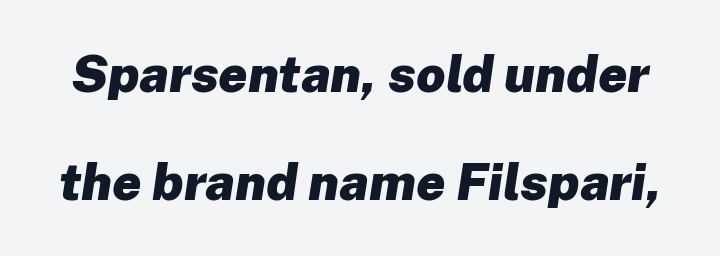
The image shows 51 px heavy type, italic (leaning right); set loose line spacing (2.12x), normal letter spacing, not underlined; low stroke contrast and a medium x-height.
